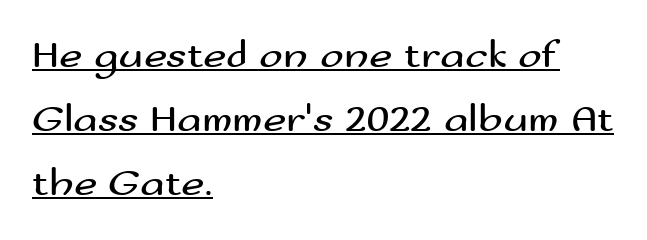
{"serif": "no", "italic": "no", "bold": "no", "weight": "regular", "width": "wide", "stroke_contrast": "medium", "x_height": "small", "monospaced": "no", "underline": "yes", "align": "left", "line_spacing": "normal", "line_spacing_ratio": 1.6, "letter_spacing": "normal", "letter_spacing_em": 0.0, "glyph_px": 40}
